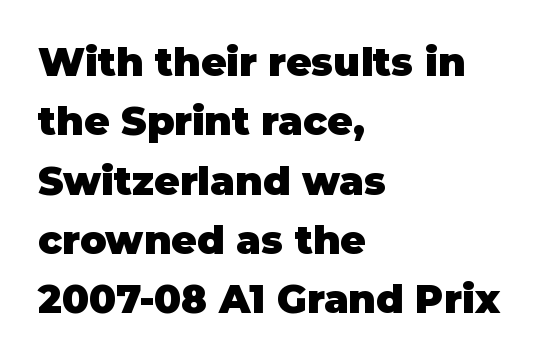
{"serif": "no", "italic": "no", "bold": "yes", "weight": "heavy", "width": "normal", "stroke_contrast": "low", "x_height": "large", "monospaced": "no", "underline": "no", "align": "left", "line_spacing": "normal", "line_spacing_ratio": 1.52, "letter_spacing": "normal", "letter_spacing_em": 0.0, "glyph_px": 39}
